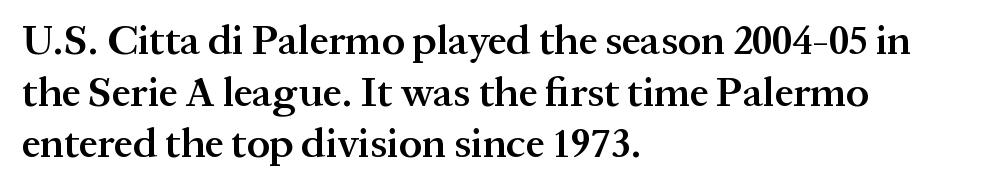
Check where the strokes stop: tiny serifs finish them off. The tracking reads as untouched default to a designer's eye. The string is rendered with underlining switched off. A typesetter would call this proportional, since set widths differ per character.
